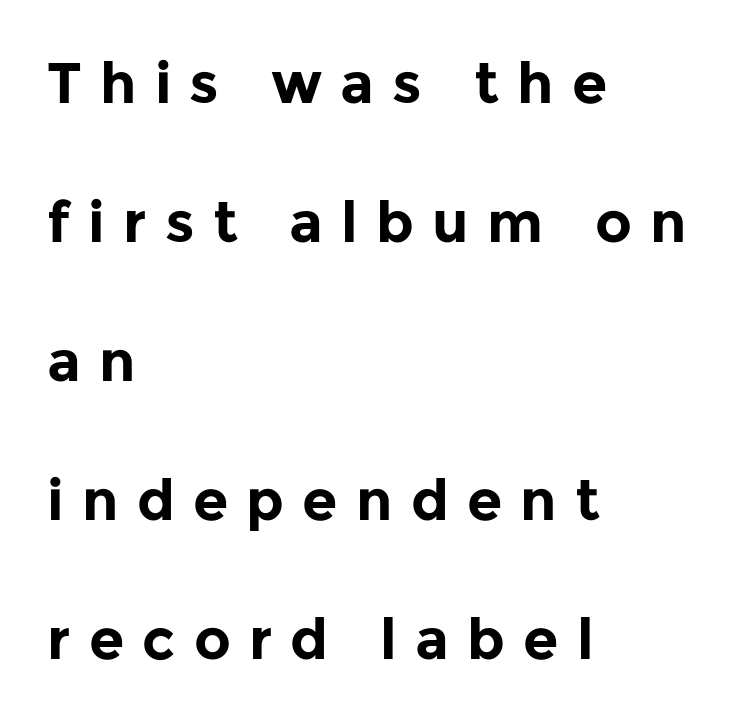
Q: Is the text bold? A: Yes.
Q: Is the text italic (slanted)? A: No, it is upright.
Q: Is the typeface a serif or a sans-serif typeface? A: Sans-serif.
Q: Is the text underlined? A: No.
Q: How is the paragraph aligned? A: Left-aligned.
Q: Is the spacing between letters normal or unusually wide? A: Unusually wide.
Q: Is the spacing between lines tight, normal or loose? A: Loose.
Q: Width (condensed, normal, or wide)? A: Normal.
Q: Stroke contrast? A: Low.
Q: x-height? A: Medium.
Q: Monospaced? A: No.
